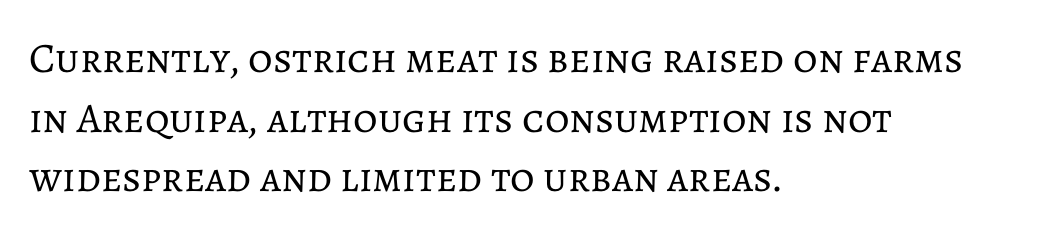
Weight: in the light-to-regular range. These lines are rendered in a variable-pitch font. Rendered with straight, roman letterforms. Compared with typical paragraphs, the rows here are spaced about the same. These lines keep a tight, regular rhythm from letter to letter. This rendering features lettering with no underline.
